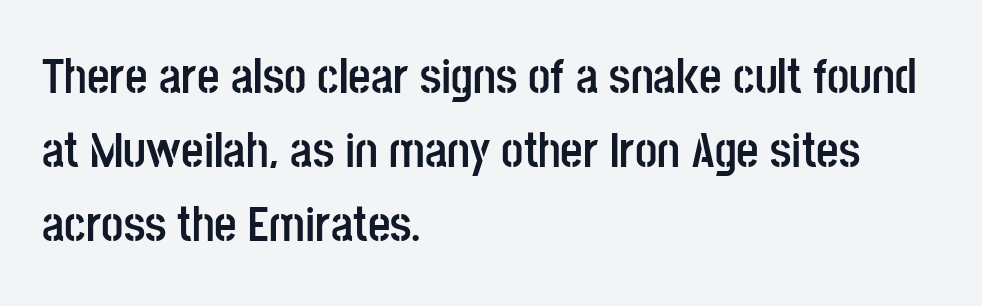
The image shows 49 px semibold, condensed sans-serif type, upright; set left-aligned, normal line spacing (1.51x), normal letter spacing, not underlined; low stroke contrast and a large x-height.
